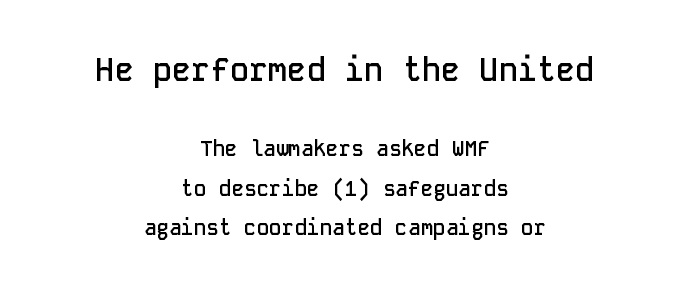
Q: Is the text bold? A: Semi-bold.
Q: Is the text italic (slanted)? A: No, it is upright.
Q: Is the typeface a serif or a sans-serif typeface? A: Sans-serif.
Q: Is the text underlined? A: No.
Q: How is the paragraph aligned? A: Centered.
Q: Is the spacing between letters normal or unusually wide? A: Normal.
Q: Which block of text is set in a larger size, the first (top) or the second (bottom)? A: The first (top) one.
Q: Width (condensed, normal, or wide)? A: Normal.
Q: Stroke contrast? A: Low.
Q: x-height? A: Medium.
Q: Monospaced? A: Yes.
